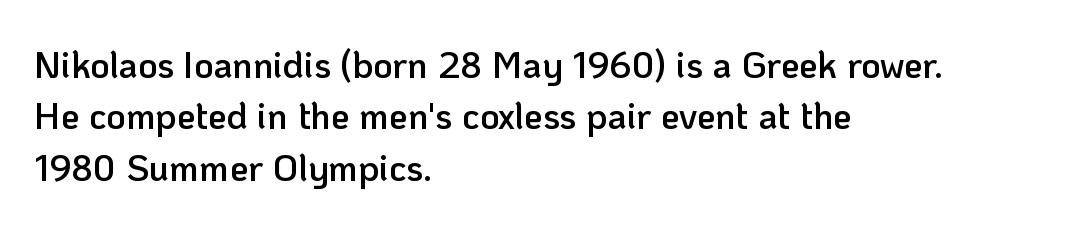
{"serif": "no", "italic": "no", "bold": "semi", "weight": "semibold", "width": "normal", "stroke_contrast": "low", "x_height": "medium", "monospaced": "no", "underline": "no", "align": "left", "line_spacing": "normal", "line_spacing_ratio": 1.39, "letter_spacing": "normal", "letter_spacing_em": 0.0, "glyph_px": 37}
